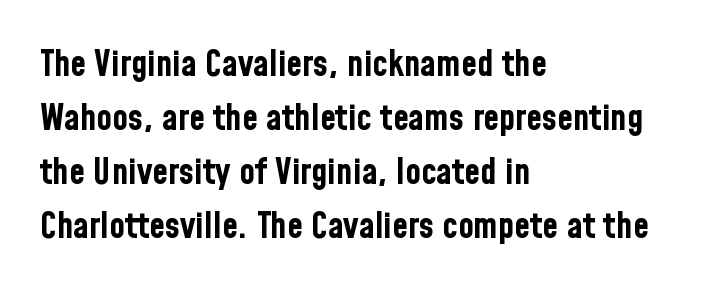
Q: Is the text bold? A: Yes.
Q: Is the text italic (slanted)? A: No, it is upright.
Q: Is the typeface a serif or a sans-serif typeface? A: Sans-serif.
Q: Is the text underlined? A: No.
Q: How is the paragraph aligned? A: Left-aligned.
Q: Is the spacing between letters normal or unusually wide? A: Normal.
Q: Is the spacing between lines tight, normal or loose? A: Normal.
Q: Width (condensed, normal, or wide)? A: Condensed.
Q: Stroke contrast? A: Low.
Q: x-height? A: Medium.
Q: Monospaced? A: No.
